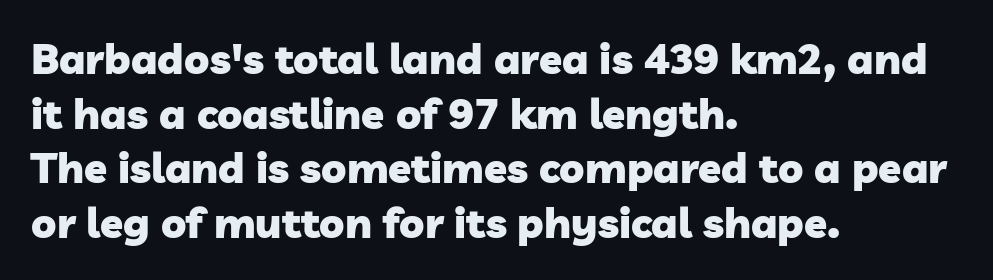
The image shows 42 px heavy sans-serif type; set left-aligned, normal line spacing (1.3x), normal letter spacing, not underlined; low stroke contrast and a medium x-height.
